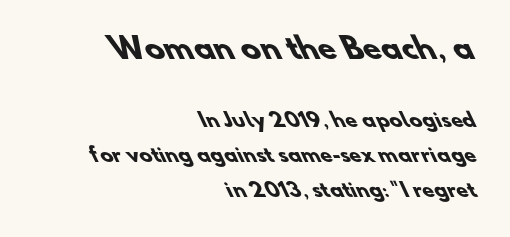
The image shows 29 px heavy sans-serif type; set right-aligned, line spacing 1.85x, normal letter spacing, not underlined; the first (top) block is 1.53x larger; low stroke contrast and a small x-height.
